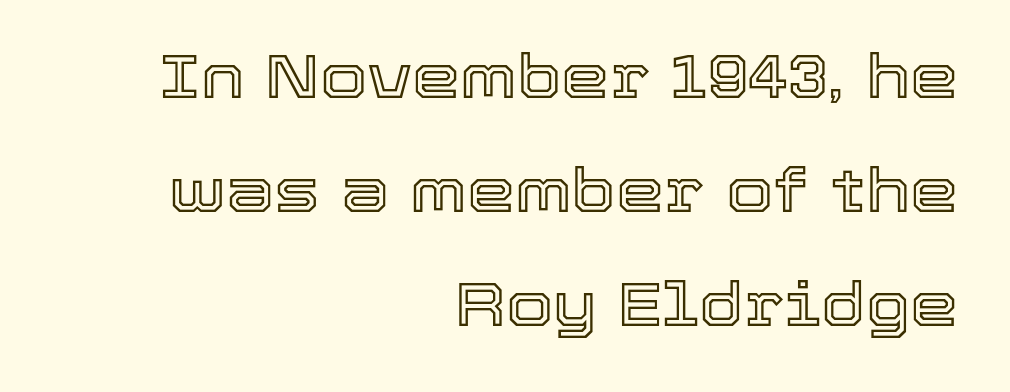
Q: Is the text italic (slanted)? A: No, it is upright.
Q: Is the text underlined? A: No.
Q: How is the paragraph aligned? A: Right-aligned.
Q: Is the spacing between letters normal or unusually wide? A: Normal.
Q: Width (condensed, normal, or wide)? A: Normal.
Q: x-height? A: Medium.
Q: Monospaced? A: No.
